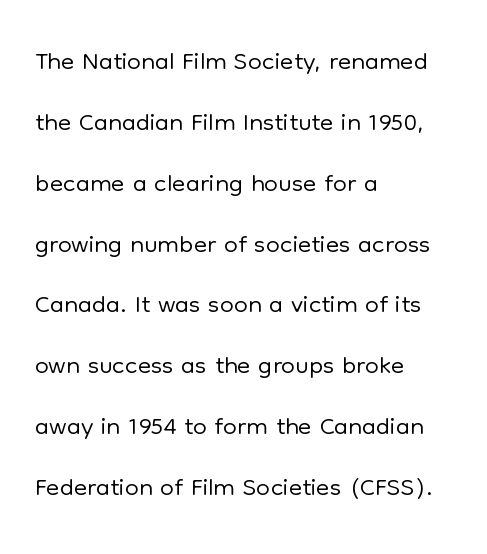
Font category for this specimen: sans-serif. Any mark beneath the type? The region is blank. Compared with a typical body face, this is equally light or lighter still. Each letter keeps its own natural width here, so spacing adapts to shape.
